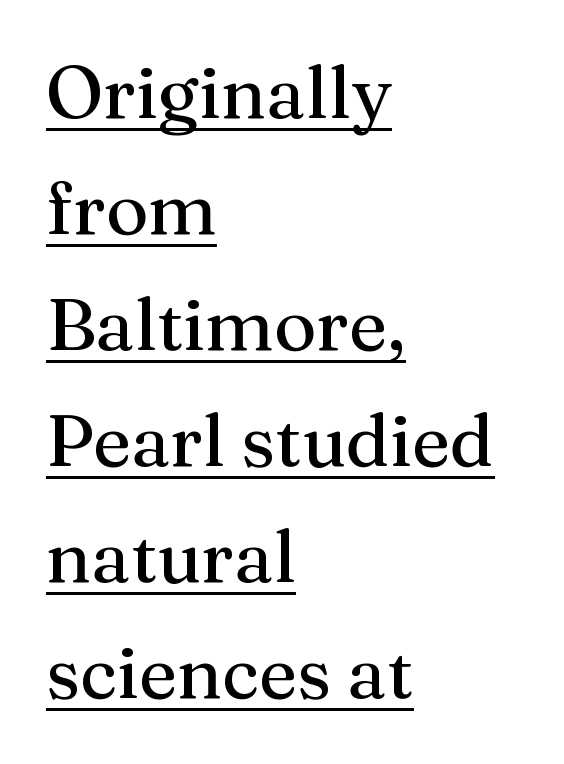
The image shows 73 px serif type, upright; set left-aligned, normal line spacing (1.59x), normal letter spacing, underlined; medium stroke contrast and a medium x-height.
